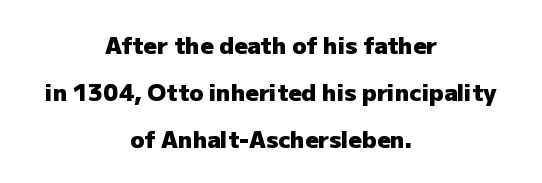
The image shows 23 px bold type, upright; set centered, loose line spacing (2.05x), normal letter spacing, not underlined.
